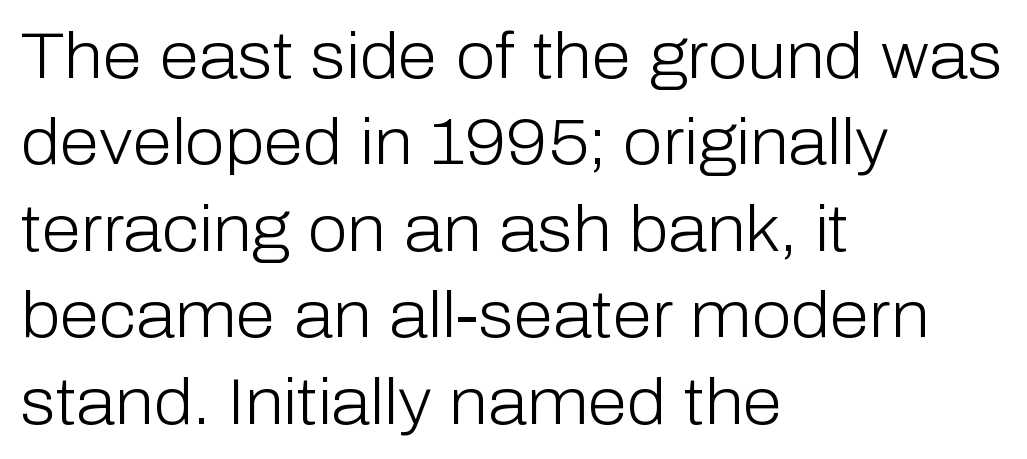
The image shows 64 px light sans-serif type, upright; set left-aligned, normal line spacing (1.35x), normal letter spacing, not underlined; low stroke contrast and a medium x-height.
